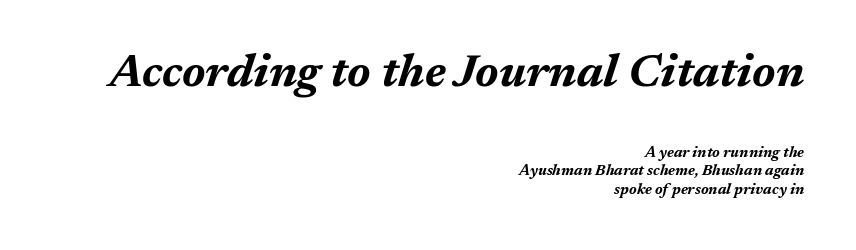
{"italic": "yes", "lean": "right", "slant_degrees": 17, "bold": "yes", "weight": "bold", "width": "normal", "stroke_contrast": "medium", "x_height": "medium", "monospaced": "no", "underline": "no", "align": "right", "line_spacing_ratio": 1.22, "letter_spacing": "normal", "letter_spacing_em": 0.0, "larger_block": "first", "size_ratio": 3.07, "glyph_px": 46}
